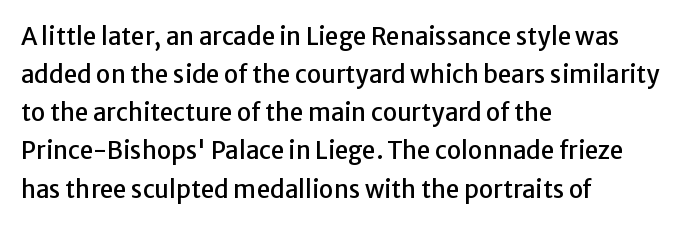
A normal amount of white space separates one row of letters from the next. In terms of letterspacing, this is plain default setting. Quick note: not italic, upright. Only glyphs here, with clear space below each row. Horizontally, the lines are justified to the leading edge only.
